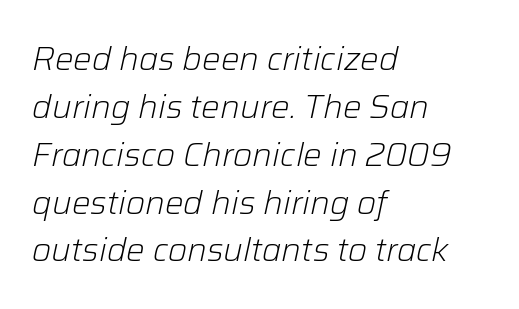
The image shows 33 px light type, italic (leaning right); set left-aligned, normal line spacing (1.45x), normal letter spacing, not underlined; low stroke contrast and a medium x-height.
